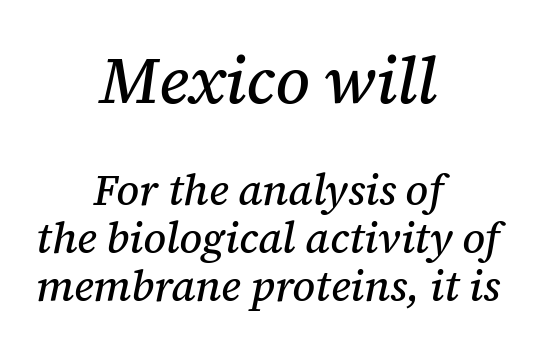
Q: Is the text italic (slanted)? A: Yes, it leans right by about 12 degrees.
Q: Is the typeface a serif or a sans-serif typeface? A: Serif.
Q: Is the text underlined? A: No.
Q: How is the paragraph aligned? A: Centered.
Q: Is the spacing between letters normal or unusually wide? A: Normal.
Q: Is the spacing between lines tight, normal or loose? A: Tight.
Q: Which block of text is set in a larger size, the first (top) or the second (bottom)? A: The first (top) one.
Q: Width (condensed, normal, or wide)? A: Normal.
Q: Stroke contrast? A: Medium.
Q: x-height? A: Medium.
Q: Monospaced? A: No.
